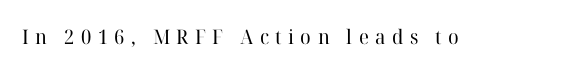
The image shows 20 px text type, upright; set unusually wide letter spacing (+0.32 em), not underlined.
